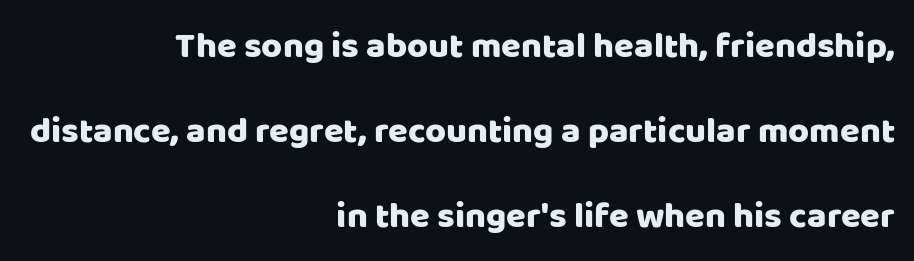
The image shows 36 px sans-serif type, upright; set right-aligned, loose line spacing (2.36x), normal letter spacing, not underlined; low stroke contrast and a large x-height.
